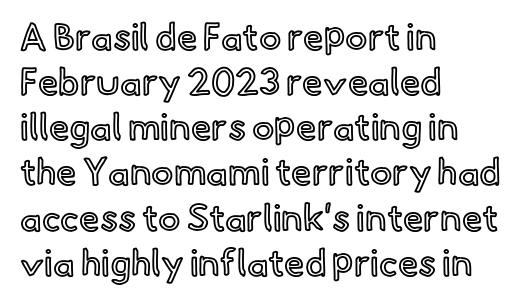
Q: Is the text italic (slanted)? A: No, it is upright.
Q: Is the text underlined? A: No.
Q: How is the paragraph aligned? A: Left-aligned.
Q: Is the spacing between letters normal or unusually wide? A: Normal.
Q: Width (condensed, normal, or wide)? A: Normal.
Q: x-height? A: Small.
Q: Monospaced? A: No.
